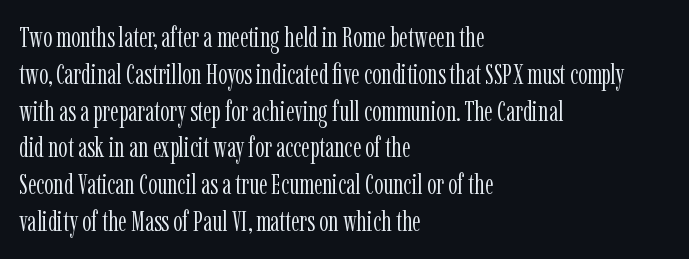
{"serif": "yes", "italic": "no", "bold": "no", "weight": "light", "width": "condensed", "stroke_contrast": "low", "x_height": "medium", "monospaced": "no", "underline": "no", "align": "left", "line_spacing": "normal", "line_spacing_ratio": 1.27, "letter_spacing": "normal", "letter_spacing_em": 0.0, "glyph_px": 29}
